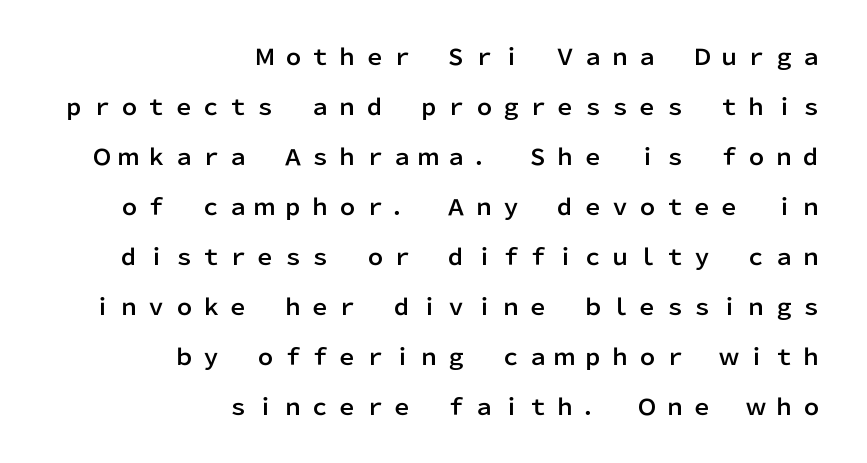
{"italic": "no", "underline": "no", "align": "right", "line_spacing": "loose", "line_spacing_ratio": 2.27, "letter_spacing": "wide", "letter_spacing_em": 0.24, "glyph_px": 22}
